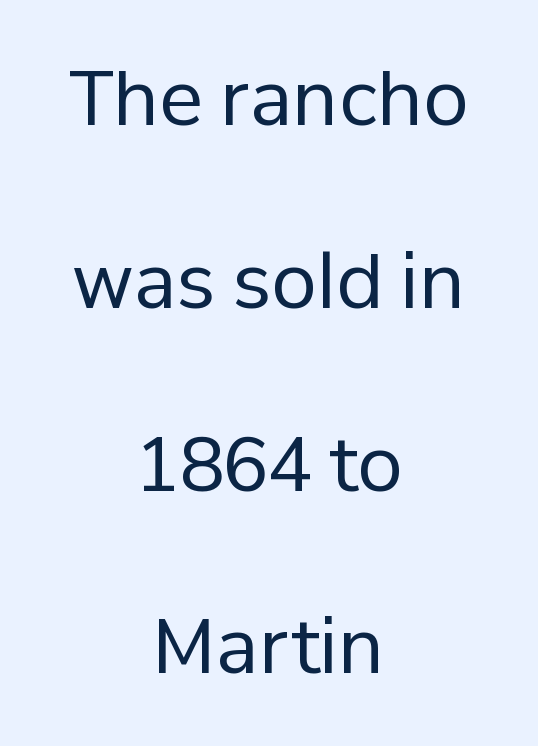
The image shows 74 px regular-weight sans-serif type, upright; set centered, loose line spacing (2.47x), normal letter spacing, not underlined; low stroke contrast and a medium x-height.
